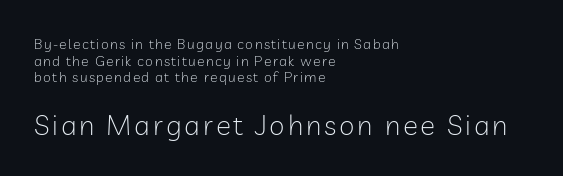
{"serif": "no", "italic": "no", "bold": "no", "weight": "light", "width": "normal", "stroke_contrast": "low", "x_height": "medium", "monospaced": "no", "underline": "no", "align": "left", "line_spacing_ratio": 1.18, "larger_block": "second", "size_ratio": 2.0, "glyph_px": 28}
